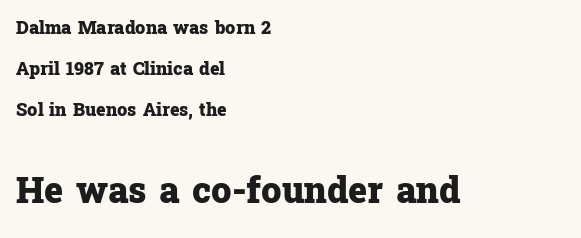
The image shows 36 px heavy serif type, upright; set left-aligned, loose line spacing (2.27x), normal letter spacing, not underlined; the second (bottom) block is 2.0x larger; low stroke contrast and a medium x-height.
